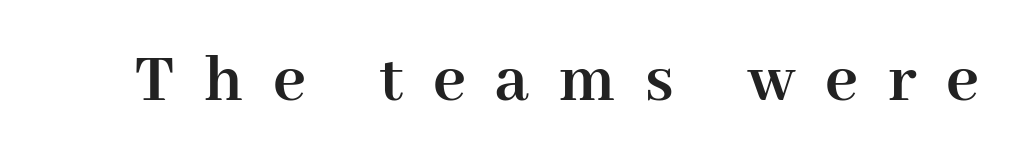
Q: Is the text bold? A: Yes.
Q: Is the text italic (slanted)? A: No, it is upright.
Q: Is the typeface a serif or a sans-serif typeface? A: Serif.
Q: Is the text underlined? A: No.
Q: Is the spacing between letters normal or unusually wide? A: Unusually wide.
Q: Width (condensed, normal, or wide)? A: Normal.
Q: Stroke contrast? A: High.
Q: x-height? A: Medium.
Q: Monospaced? A: No.
